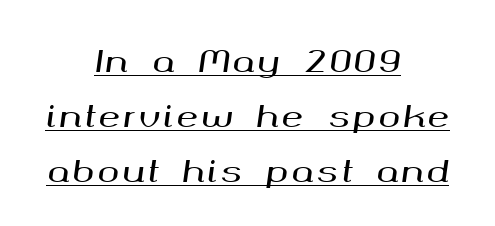
Q: Is the text italic (slanted)? A: Yes, it leans right by about 8 degrees.
Q: Is the text underlined? A: Yes.
Q: How is the paragraph aligned? A: Centered.
Q: Width (condensed, normal, or wide)? A: Wide.
Q: Stroke contrast? A: Medium.
Q: x-height? A: Medium.
Q: Monospaced? A: No.
